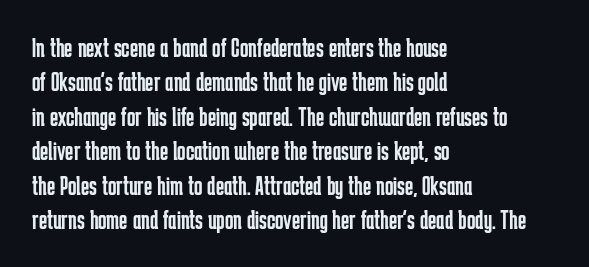
The image shows 28 px regular-weight, condensed sans-serif type, upright; set left-aligned, line spacing 1.23x, normal letter spacing, not underlined; low stroke contrast and a medium x-height.
